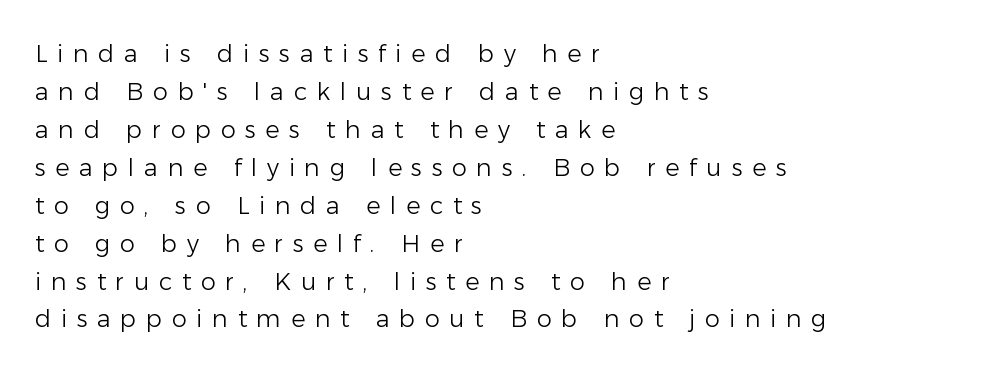
Q: Is the text bold? A: No.
Q: Is the text italic (slanted)? A: No, it is upright.
Q: Is the text underlined? A: No.
Q: How is the paragraph aligned? A: Left-aligned.
Q: Is the spacing between letters normal or unusually wide? A: Unusually wide.
Q: Is the spacing between lines tight, normal or loose? A: Normal.
